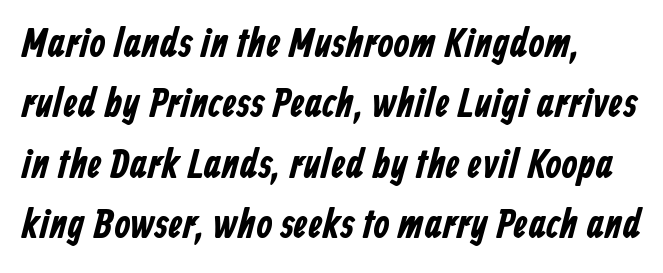
The glyphs are unaccompanied by any horizontal stroke below them. These lines keep a tight, regular rhythm from letter to letter. The setting favours the left margin, as ordinary paragraphs usually do. These lines are composed in type without serifs. Varying glyph widths throughout — classic text-font behaviour. This sample keeps an unexceptional amount of space between lines.
